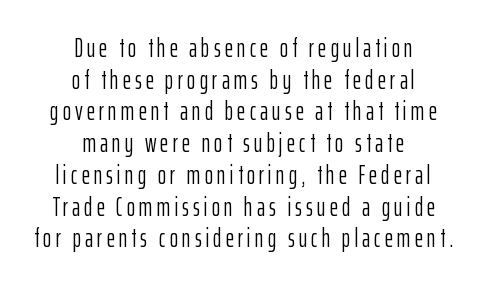
Q: Is the text bold? A: No.
Q: Is the text italic (slanted)? A: No, it is upright.
Q: Is the text underlined? A: No.
Q: How is the paragraph aligned? A: Centered.
